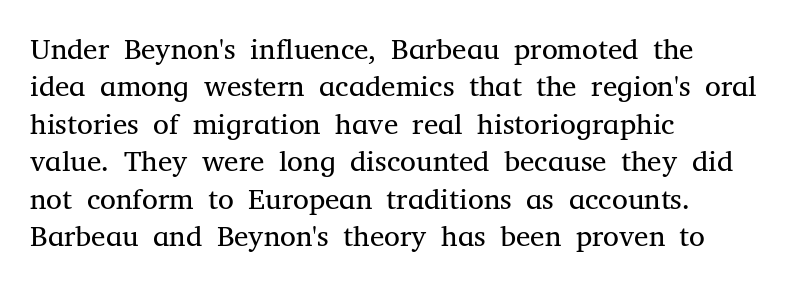
The image shows 29 px regular-weight serif type, upright; set left-aligned, normal line spacing (1.29x), normal letter spacing, not underlined; medium stroke contrast and a medium x-height.
